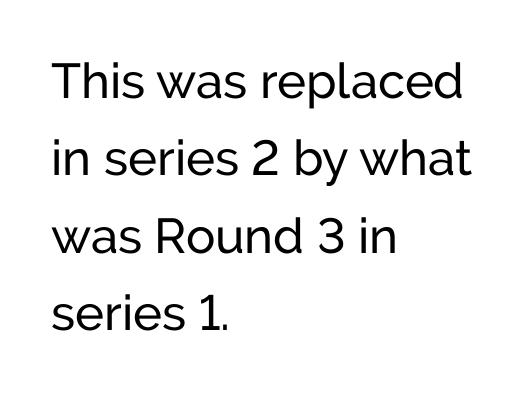
Q: Is the text italic (slanted)? A: No, it is upright.
Q: Is the typeface a serif or a sans-serif typeface? A: Sans-serif.
Q: Is the text underlined? A: No.
Q: How is the paragraph aligned? A: Left-aligned.
Q: Is the spacing between letters normal or unusually wide? A: Normal.
Q: Is the spacing between lines tight, normal or loose? A: Normal.
Q: Width (condensed, normal, or wide)? A: Normal.
Q: Stroke contrast? A: Low.
Q: x-height? A: Medium.
Q: Monospaced? A: No.
